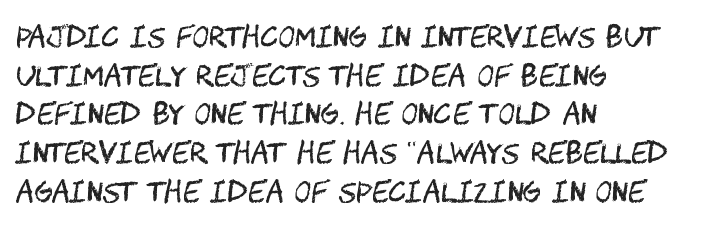
{"serif": "no", "italic": "no", "bold": "no", "weight": "regular", "width": "condensed", "stroke_contrast": "medium", "x_height": "large", "underline": "no", "align": "left", "line_spacing": "normal", "line_spacing_ratio": 1.38, "letter_spacing": "normal", "letter_spacing_em": 0.0, "glyph_px": 28}
